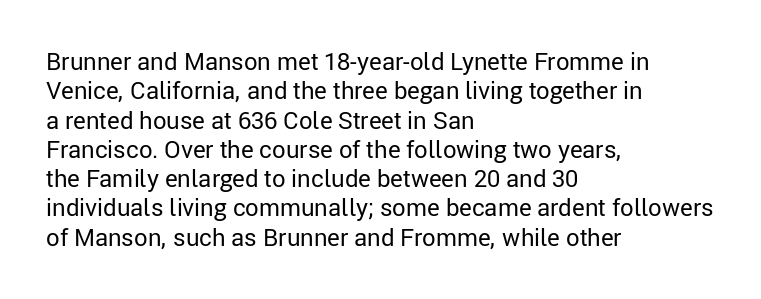
{"italic": "no", "bold": "no", "underline": "no", "align": "left", "line_spacing_ratio": 1.22, "letter_spacing": "normal", "letter_spacing_em": 0.0, "glyph_px": 24}
